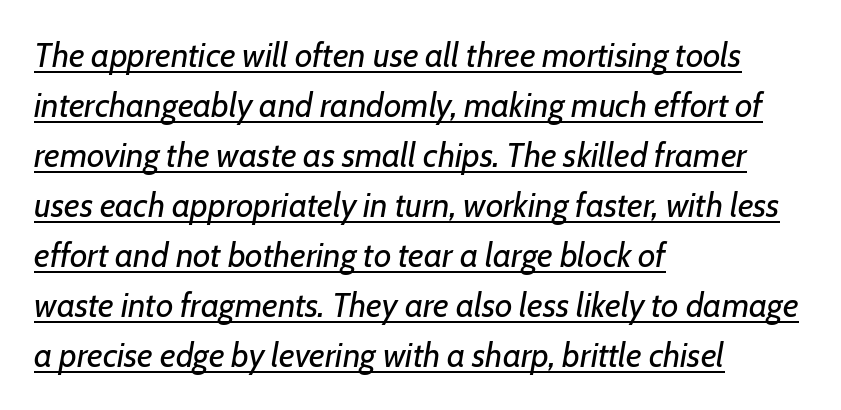
This rendering uses left alignment, leaving the right contour irregular. Evenly set lines give the paragraph a standard silhouette. The strokes carry an ordinary text weight at most. A typesetter would call this proportional, since set widths differ per character. The rendering applies a slant to the glyphs. Notice how a bar underscores the lettering throughout.
